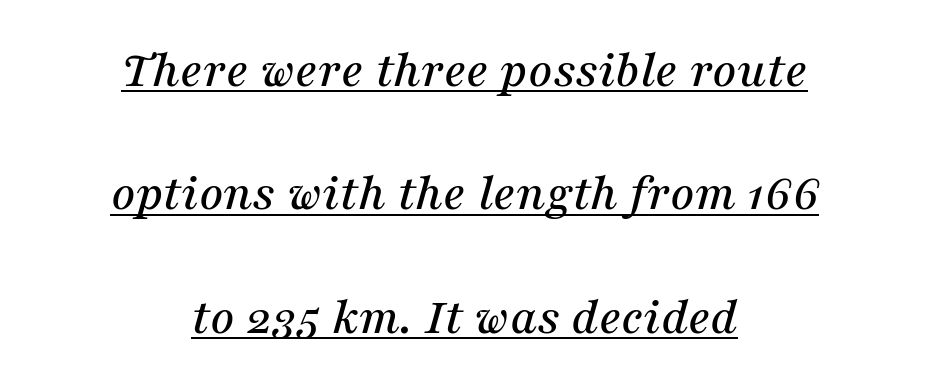
Q: Is the text italic (slanted)? A: Yes, it leans right by about 16 degrees.
Q: Is the typeface a serif or a sans-serif typeface? A: Serif.
Q: Is the text underlined? A: Yes.
Q: How is the paragraph aligned? A: Centered.
Q: Is the spacing between letters normal or unusually wide? A: Normal.
Q: Is the spacing between lines tight, normal or loose? A: Loose.
Q: Width (condensed, normal, or wide)? A: Normal.
Q: Stroke contrast? A: Medium.
Q: x-height? A: Medium.
Q: Monospaced? A: No.
